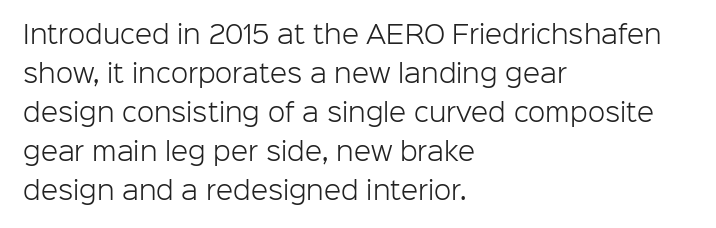
The image shows 25 px text type, upright; set left-aligned, normal line spacing (1.56x), normal letter spacing, not underlined.
